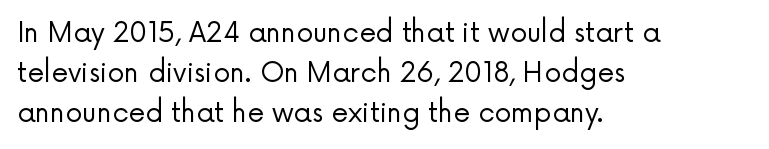
The paragraph shown leans on its left margin. Has an underline been added? It has not. The font's upright variant was chosen for this text. The cut favours lightness, reaching ordinary text weight at its darkest.
